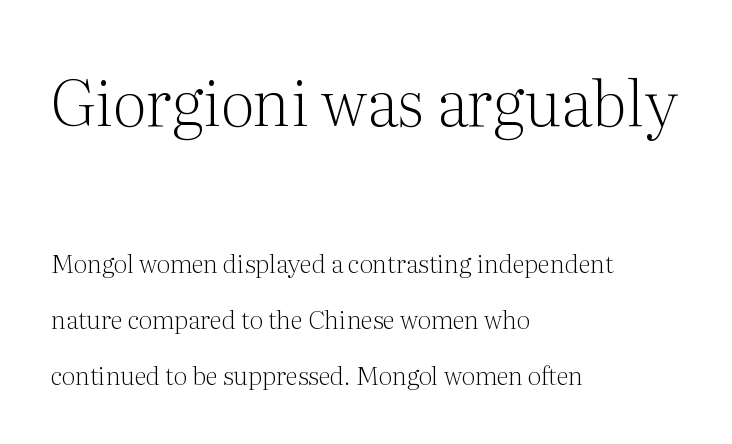
Varying glyph widths throughout — classic text-font behaviour. The characters display serif detailing at their extremities. The compositor pushed each line to the left boundary. Honestly, there is no underline to notice here at all. The typography opts for an upright posture over an oblique one.
